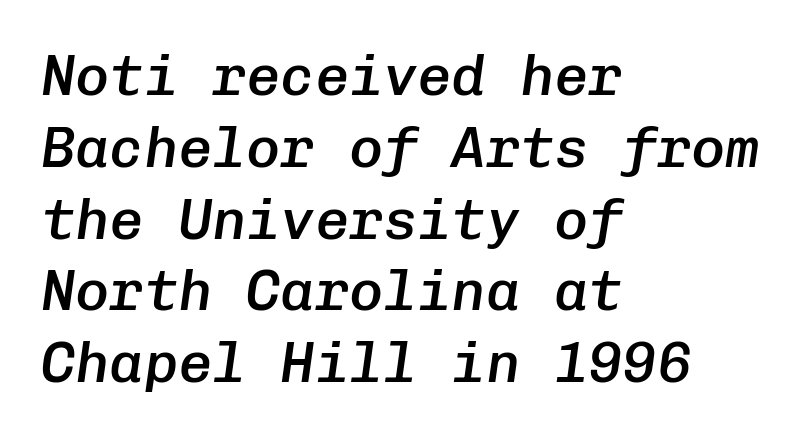
The image shows 57 px semibold type, italic (leaning right), monospaced; set left-aligned, normal line spacing (1.26x), normal letter spacing, not underlined; low stroke contrast and a medium x-height.
